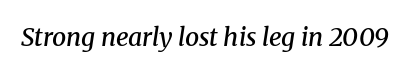
Q: Is the text bold? A: Semi-bold.
Q: Is the text italic (slanted)? A: Yes, it leans right by about 8 degrees.
Q: Is the text underlined? A: No.
Q: Is the spacing between letters normal or unusually wide? A: Normal.
